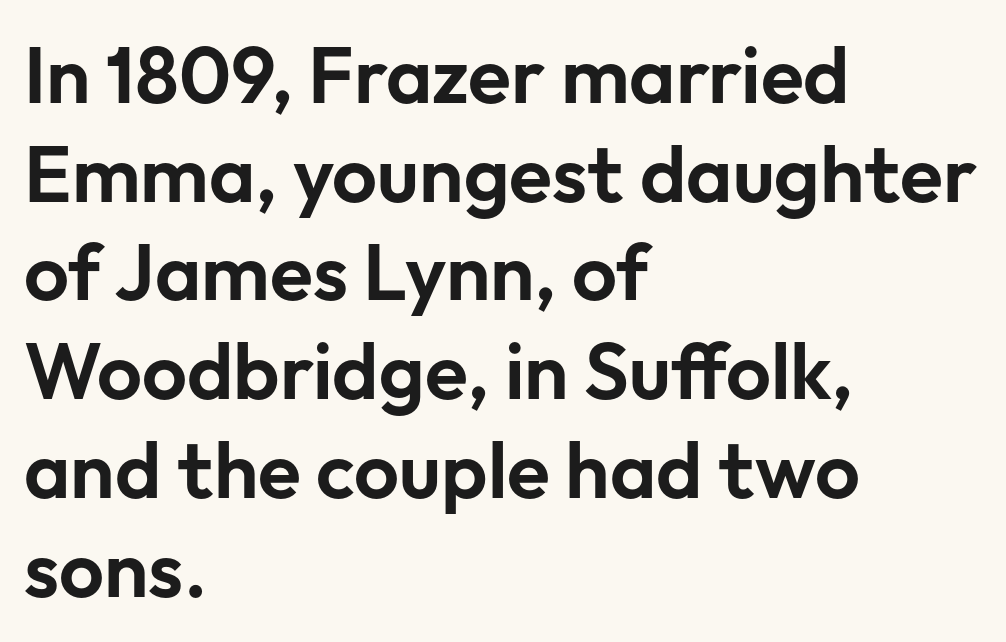
The image shows 79 px sans-serif type, upright; set left-aligned, normal line spacing (1.25x), normal letter spacing, not underlined; low stroke contrast and a medium x-height.
